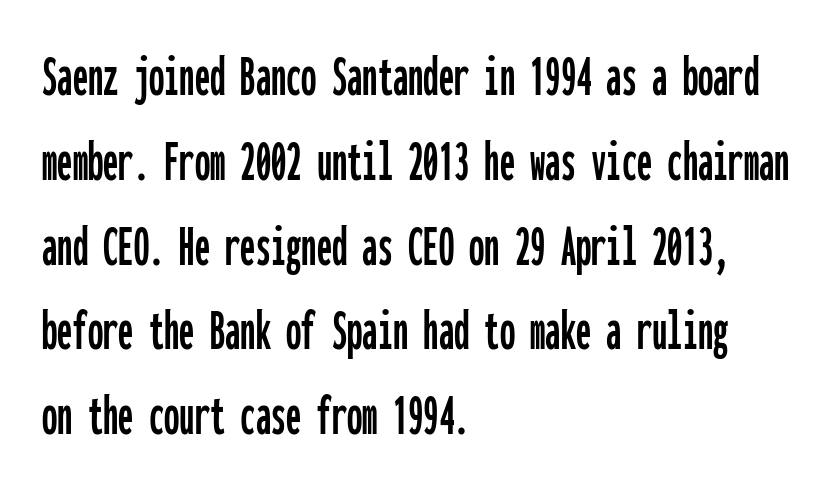
The image shows 61 px condensed sans-serif type, upright, monospaced; set left-aligned, normal line spacing (1.39x), normal letter spacing, not underlined; low stroke contrast and a medium x-height.
